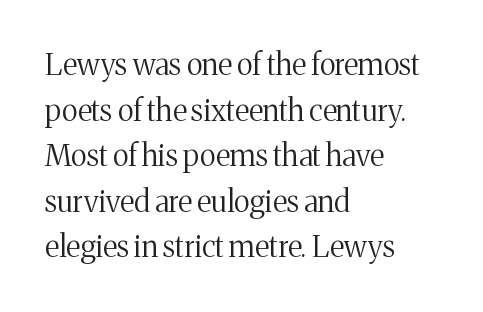
{"serif": "yes", "italic": "no", "bold": "no", "weight": "regular", "width": "normal", "stroke_contrast": "medium", "x_height": "medium", "monospaced": "no", "underline": "no", "align": "left", "line_spacing": "normal", "line_spacing_ratio": 1.52, "letter_spacing": "normal", "letter_spacing_em": 0.0, "glyph_px": 30}
